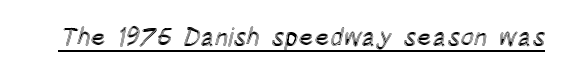
Honestly, the letter spacing is just normal — you wouldn't notice it. Students, observe the line beneath the letters — that is underlining.
